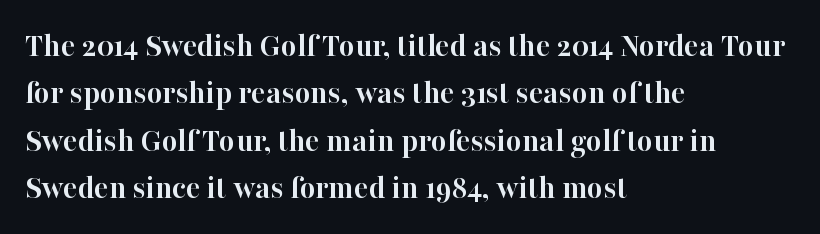
Q: Is the text bold? A: Yes.
Q: Is the text italic (slanted)? A: No, it is upright.
Q: Is the typeface a serif or a sans-serif typeface? A: Serif.
Q: Is the text underlined? A: No.
Q: How is the paragraph aligned? A: Left-aligned.
Q: Is the spacing between letters normal or unusually wide? A: Normal.
Q: Is the spacing between lines tight, normal or loose? A: Normal.
Q: Width (condensed, normal, or wide)? A: Normal.
Q: Stroke contrast? A: High.
Q: x-height? A: Medium.
Q: Monospaced? A: No.
